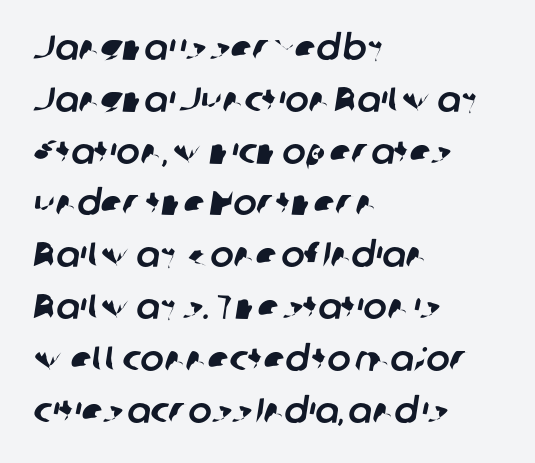
Default kerning and tracking; the words read as compact shapes. The passage shown stacks its lines at a standard gap. Check under the words: just untouched page. This rendering employs a face without finishing strokes, i.e., a sans-serif. Leftover space on each line is placed entirely after the last word. Do the characters align in a grid? No, the font is proportional.
